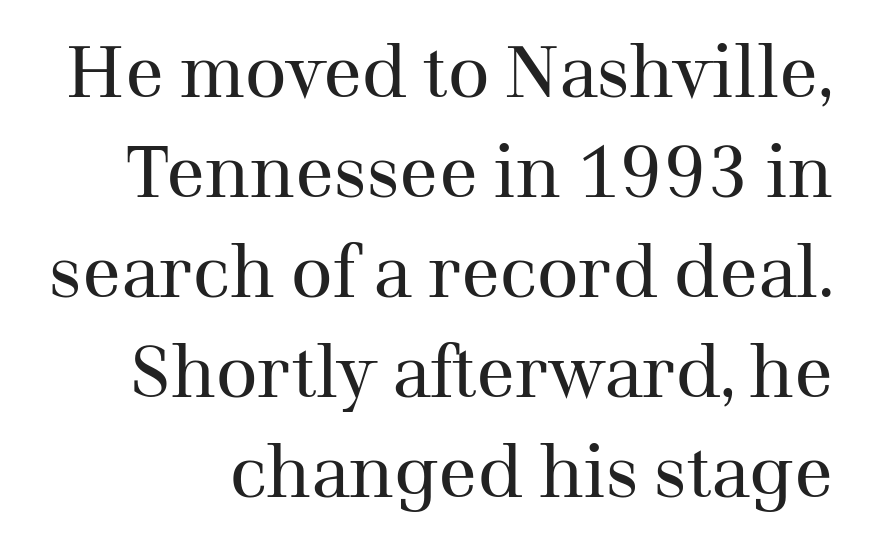
Q: Is the text bold? A: No.
Q: Is the text italic (slanted)? A: No, it is upright.
Q: Is the typeface a serif or a sans-serif typeface? A: Serif.
Q: Is the text underlined? A: No.
Q: Is the spacing between letters normal or unusually wide? A: Normal.
Q: Is the spacing between lines tight, normal or loose? A: Normal.
Q: Width (condensed, normal, or wide)? A: Normal.
Q: Stroke contrast? A: Medium.
Q: x-height? A: Medium.
Q: Monospaced? A: No.
